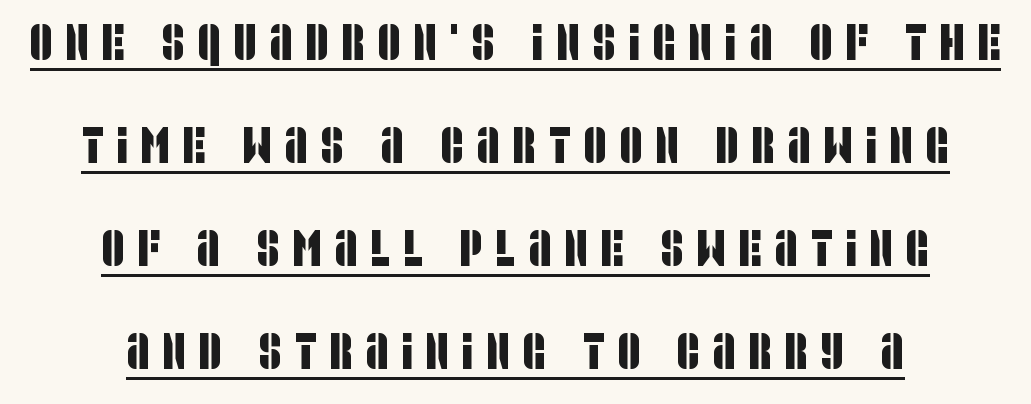
{"serif": "no", "width": "condensed", "stroke_contrast": "low", "x_height": "large", "monospaced": "no", "underline": "yes", "align": "center", "line_spacing": "loose", "line_spacing_ratio": 2.06, "letter_spacing": "wide", "letter_spacing_em": 0.26, "glyph_px": 50}
